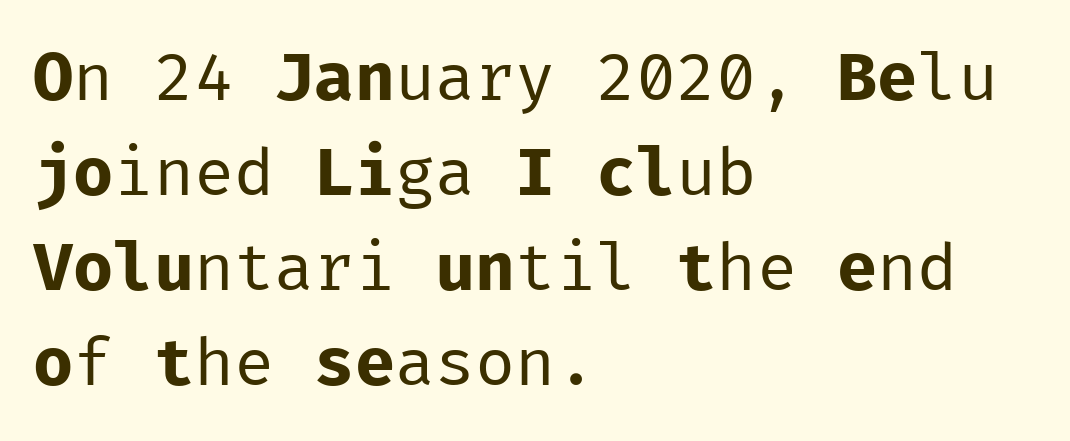
The text was rendered using a sans face with plain stroke endings. Decoration check: the copy has no underline. The type is set solid horizontally, with unmodified tracking. Bold? No — there's no thickening of the strokes.
